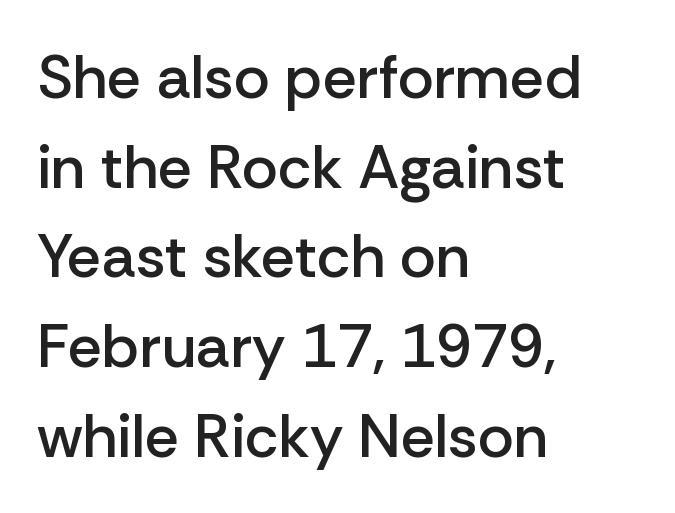
These lines are set flush left with a ragged right edge. These lines are rendered in a variable-pitch font. Ordinary non-slanted type is in use. Examine the stroke ends and you'll find no serifs.
